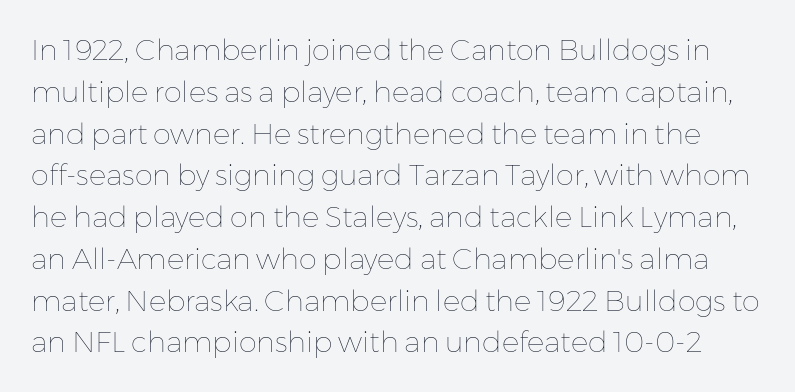
The image shows 29 px thin type, upright; set normal line spacing (1.44x), normal letter spacing, not underlined; low stroke contrast and a medium x-height.
